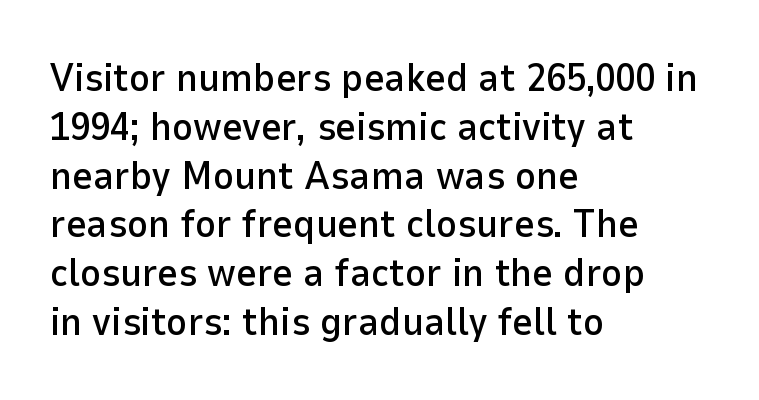
{"serif": "no", "italic": "no", "width": "normal", "stroke_contrast": "low", "x_height": "medium", "monospaced": "no", "underline": "no", "align": "left", "line_spacing_ratio": 1.22, "letter_spacing": "normal", "letter_spacing_em": 0.0, "glyph_px": 40}
